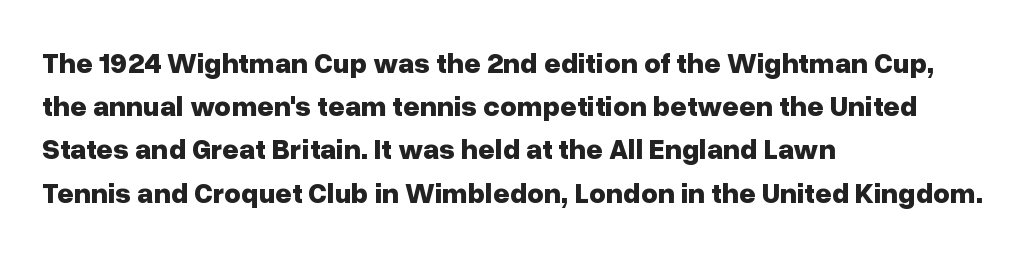
The image shows 29 px bold sans-serif type, upright; set left-aligned, normal line spacing (1.49x), normal letter spacing, not underlined; low stroke contrast and a medium x-height.
